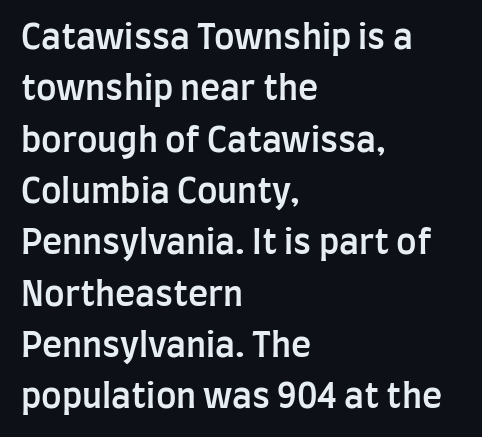
No extra tracking has been applied to these lines. These words are printed semibold, heavier than regular yet not bold. Letters rest on an invisible, unmarked baseline. These lines are composed in type without serifs.
